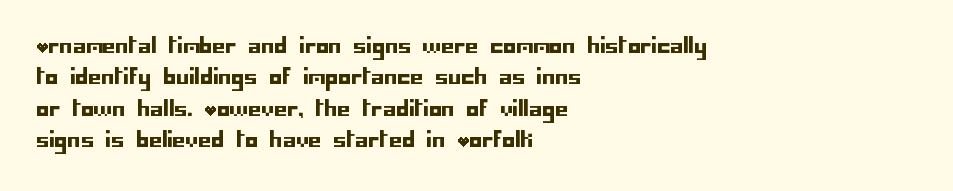
Unmarked baselines from the first word to the last. Every character sits straight up, as roman type does. The lines in this sample share a left origin and differ only in where they stop. Summary of vertical rhythm: regular, with standard interline spacing. Inter-character spacing is left at the font's built-in metrics.
